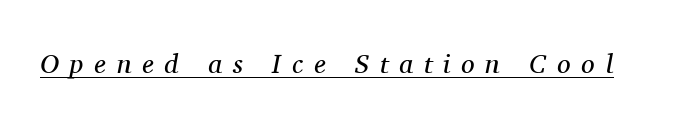
The image shows 27 px text type, italic (leaning right); set unusually wide letter spacing (+0.4 em), underlined.
